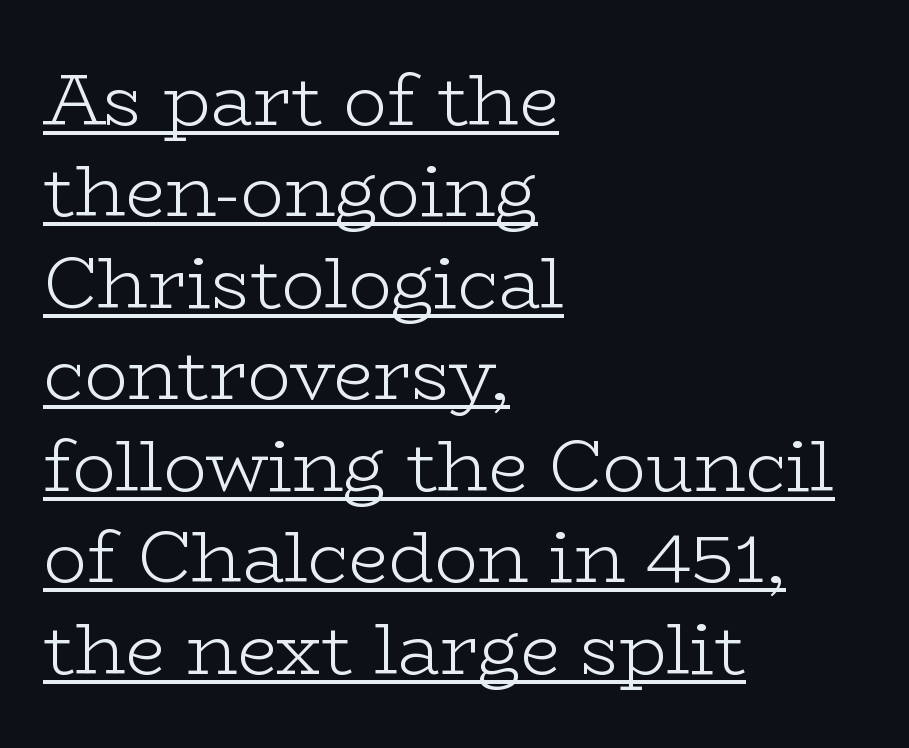
Q: Is the text bold? A: No.
Q: Is the text italic (slanted)? A: No, it is upright.
Q: Is the typeface a serif or a sans-serif typeface? A: Serif.
Q: Is the text underlined? A: Yes.
Q: How is the paragraph aligned? A: Left-aligned.
Q: Is the spacing between letters normal or unusually wide? A: Normal.
Q: Is the spacing between lines tight, normal or loose? A: Normal.
Q: Width (condensed, normal, or wide)? A: Wide.
Q: Stroke contrast? A: Low.
Q: x-height? A: Medium.
Q: Monospaced? A: No.
